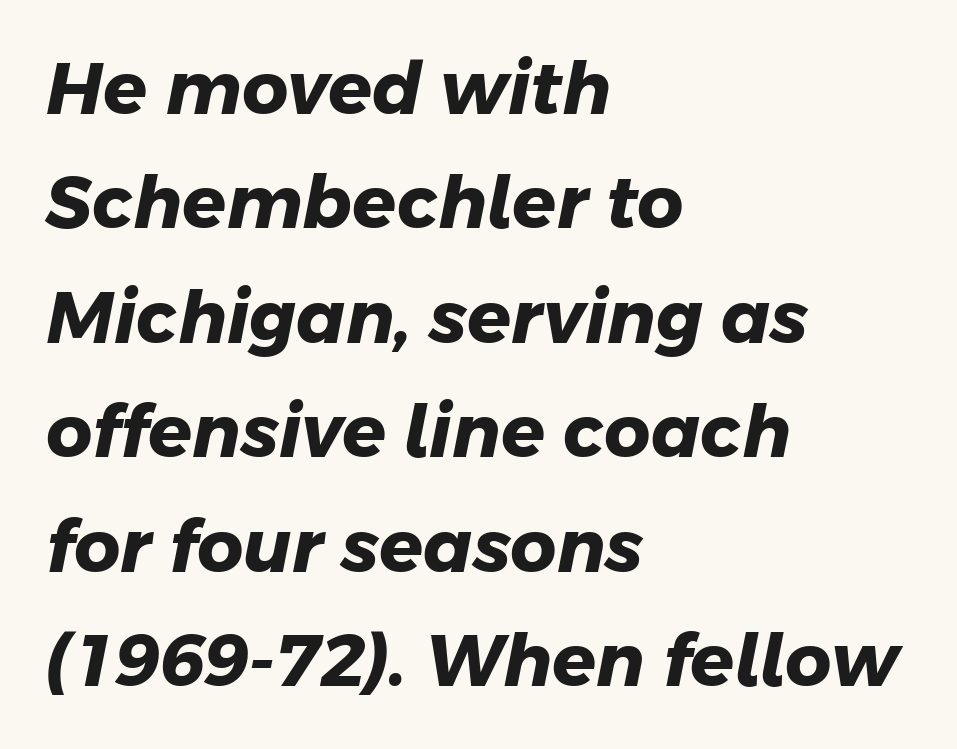
Observe the ordinary spacing: letters are neighbours, not strangers. The lines sit at an ordinary, default distance from one another. Set as a true bold cut, around the 700 mark. Looks like regular typesetting: each glyph gets only the width it needs. A sans-serif font was chosen for this passage. All the whitespace from short lines collects on the right.
